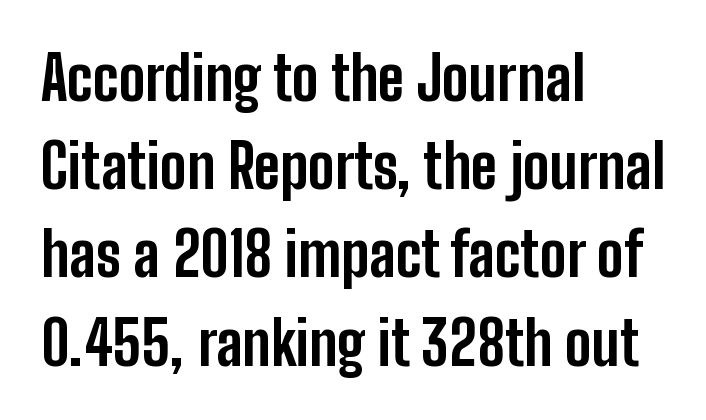
Rendered with straight, roman letterforms. Looks like regular typesetting: each glyph gets only the width it needs. Grotesque or geometric, the face here clearly has no serifs. Observe the ordinary spacing: letters are neighbours, not strangers.
